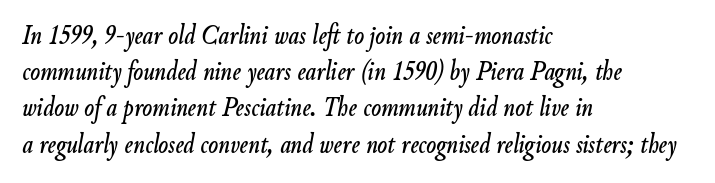
{"italic": "yes", "lean": "right", "slant_degrees": 9, "width": "condensed", "stroke_contrast": "low", "x_height": "small", "monospaced": "no", "underline": "no", "align": "left", "line_spacing": "normal", "line_spacing_ratio": 1.25, "letter_spacing": "normal", "letter_spacing_em": 0.0, "glyph_px": 29}
